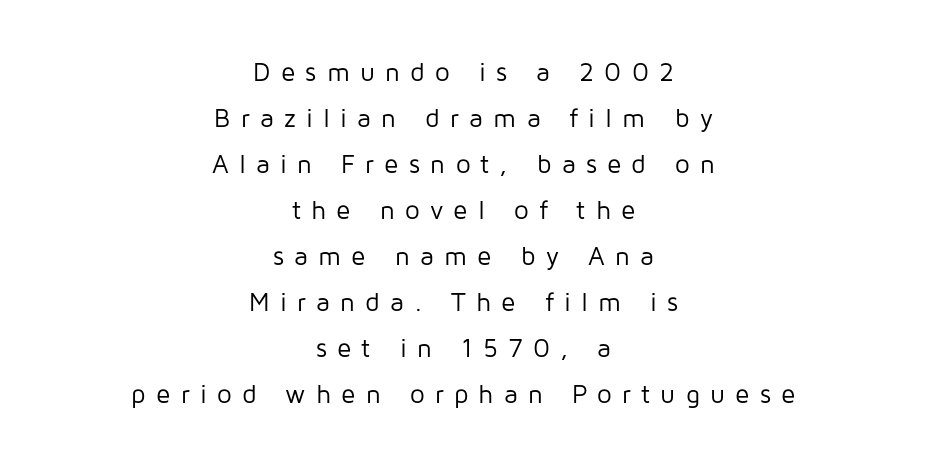
{"italic": "no", "bold": "no", "underline": "no", "align": "center", "line_spacing_ratio": 1.77, "letter_spacing": "wide", "letter_spacing_em": 0.39, "glyph_px": 26}
